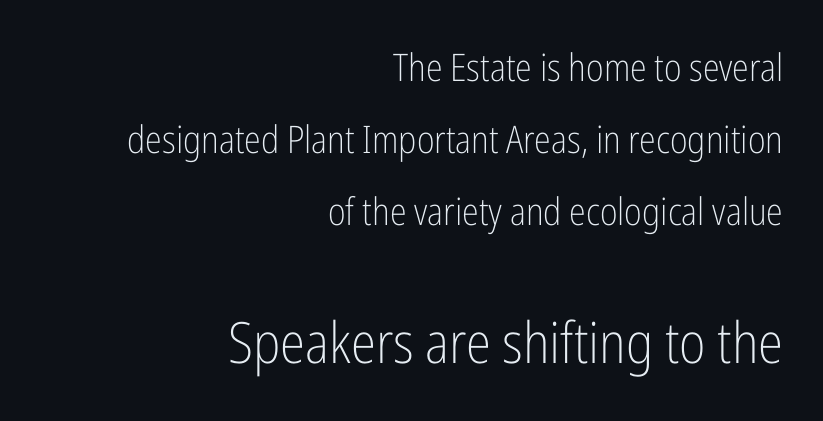
{"serif": "no", "italic": "no", "bold": "no", "weight": "light", "width": "condensed", "stroke_contrast": "low", "x_height": "medium", "monospaced": "no", "underline": "no", "align": "right", "line_spacing": "loose", "line_spacing_ratio": 1.9, "letter_spacing": "normal", "letter_spacing_em": 0.0, "larger_block": "second", "size_ratio": 1.5, "glyph_px": 57}
